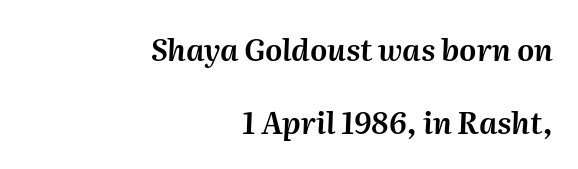
The image shows 30 px text type, italic (leaning right); set right-aligned, loose line spacing (2.42x), normal letter spacing, not underlined; medium stroke contrast and a medium x-height.
